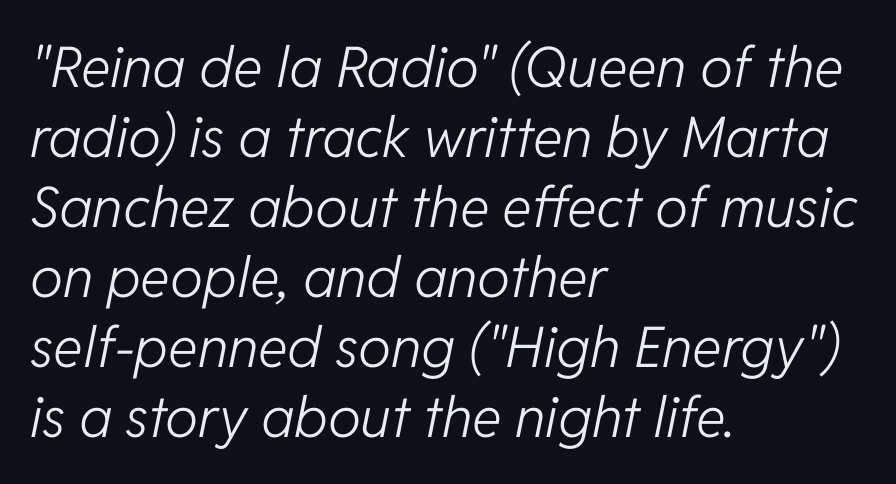
Q: Is the text bold? A: No.
Q: Is the text italic (slanted)? A: Yes, it leans right by about 11 degrees.
Q: Is the text underlined? A: No.
Q: How is the paragraph aligned? A: Left-aligned.
Q: Is the spacing between letters normal or unusually wide? A: Normal.
Q: Is the spacing between lines tight, normal or loose? A: Normal.
Q: Width (condensed, normal, or wide)? A: Normal.
Q: Stroke contrast? A: Low.
Q: x-height? A: Medium.
Q: Monospaced? A: No.
